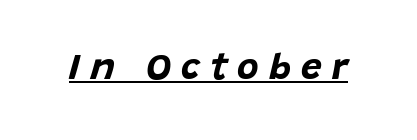
The image shows 37 px bold type, italic (leaning right); set unusually wide letter spacing (+0.27 em), underlined; low stroke contrast and a large x-height.
